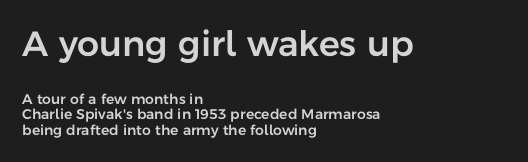
Notice how descenders almost collide with the ascenders below — that's tight leading. Grotesque or geometric, the face here clearly has no serifs. Each row of text sits above clean, open space. These two chunks differ in scale, with the top chunk taking the larger measure.
